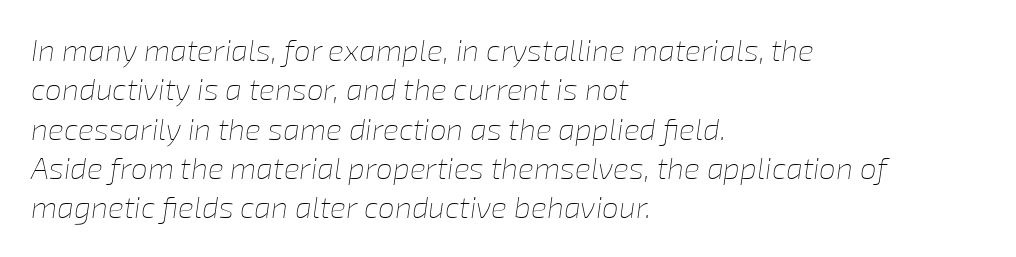
Q: Is the text bold? A: No.
Q: Is the text italic (slanted)? A: Yes, it leans right by about 8 degrees.
Q: Is the text underlined? A: No.
Q: How is the paragraph aligned? A: Left-aligned.
Q: Is the spacing between letters normal or unusually wide? A: Normal.
Q: Is the spacing between lines tight, normal or loose? A: Normal.
Q: Width (condensed, normal, or wide)? A: Normal.
Q: Stroke contrast? A: Low.
Q: x-height? A: Medium.
Q: Monospaced? A: No.
